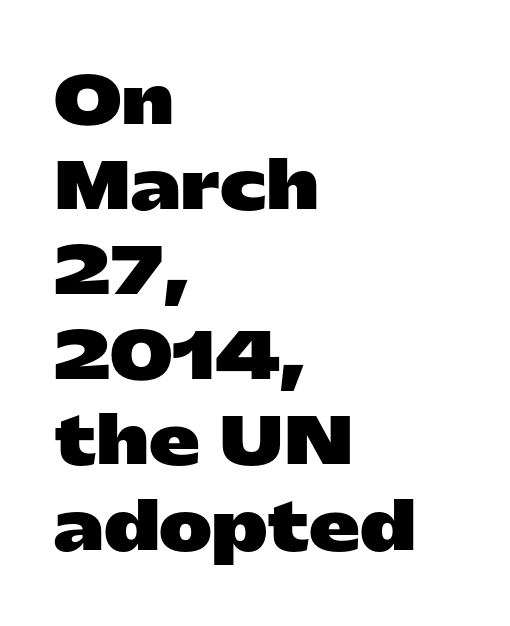
{"serif": "no", "italic": "no", "bold": "yes", "weight": "heavy", "width": "wide", "stroke_contrast": "low", "x_height": "medium", "monospaced": "no", "underline": "no", "align": "left", "line_spacing": "normal", "line_spacing_ratio": 1.33, "letter_spacing": "normal", "letter_spacing_em": 0.0, "glyph_px": 64}
